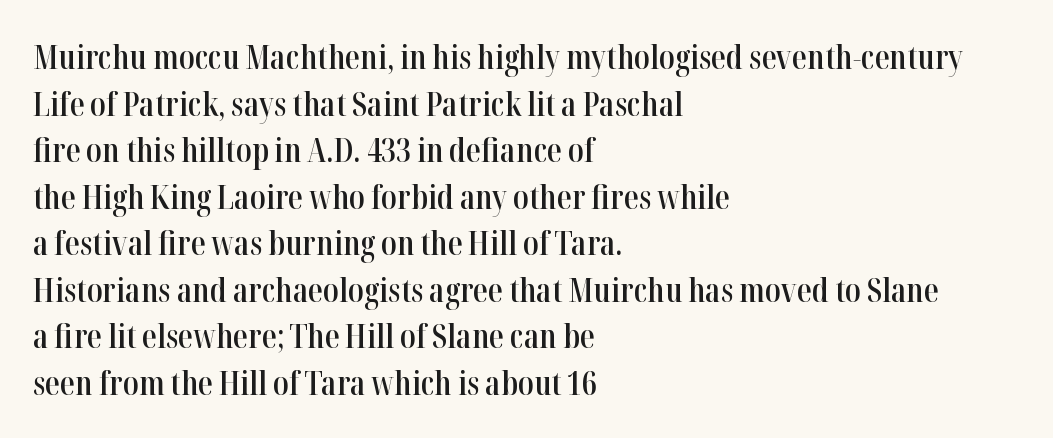
Do the characters align in a grid? No, the font is proportional. This sample uses an upright cut, with every glyph sitting square on the baseline. The type is set solid horizontally, with unmodified tracking. Heft: intermediate — a semibold.
